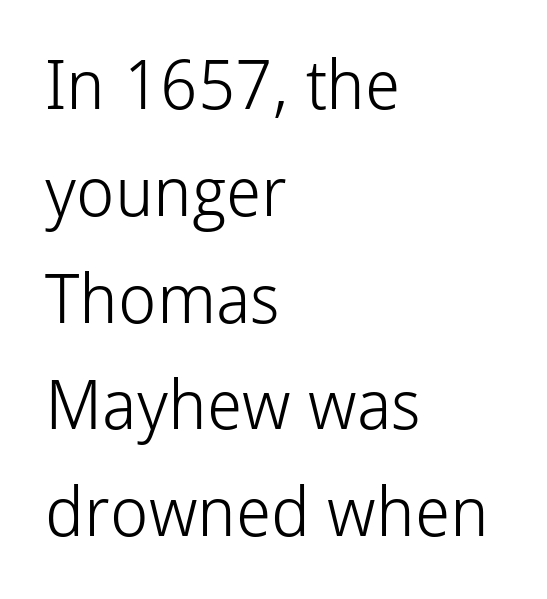
The image shows 68 px light sans-serif type, upright; set left-aligned, normal line spacing (1.57x), normal letter spacing, not underlined; low stroke contrast and a medium x-height.
